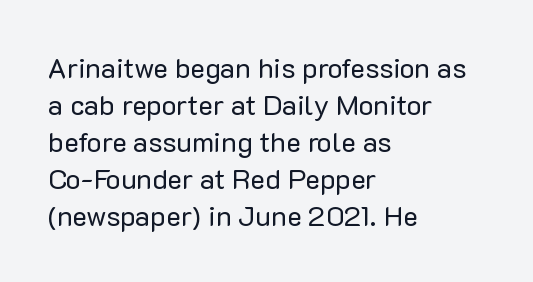
Tracking value appears to be zero — textbook default spacing. The specimen reads as upright at a glance. The passage shown is typeset with a sans-serif family. The area under the type is left untouched.
